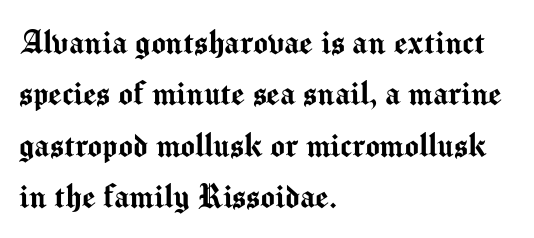
The image shows 38 px sans-serif type, upright; set left-aligned, normal line spacing (1.35x), normal letter spacing, not underlined; medium stroke contrast and a medium x-height.
